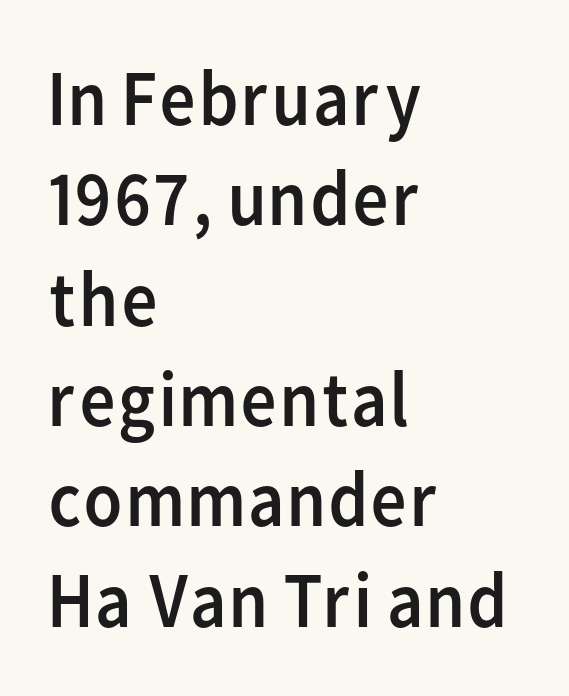
Q: Is the text bold? A: No.
Q: Is the text italic (slanted)? A: No, it is upright.
Q: Is the typeface a serif or a sans-serif typeface? A: Sans-serif.
Q: Is the text underlined? A: No.
Q: How is the paragraph aligned? A: Left-aligned.
Q: Is the spacing between letters normal or unusually wide? A: Normal.
Q: Is the spacing between lines tight, normal or loose? A: Normal.
Q: Width (condensed, normal, or wide)? A: Normal.
Q: Stroke contrast? A: Low.
Q: x-height? A: Medium.
Q: Monospaced? A: No.
